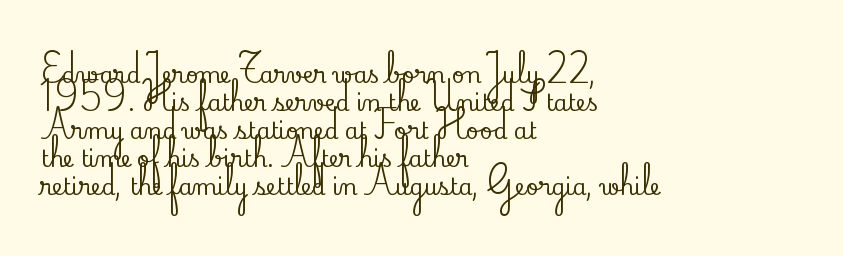
{"italic": "no", "underline": "no", "align": "left", "line_spacing": "normal", "line_spacing_ratio": 1.27, "letter_spacing": "normal", "letter_spacing_em": 0.0, "glyph_px": 22}
